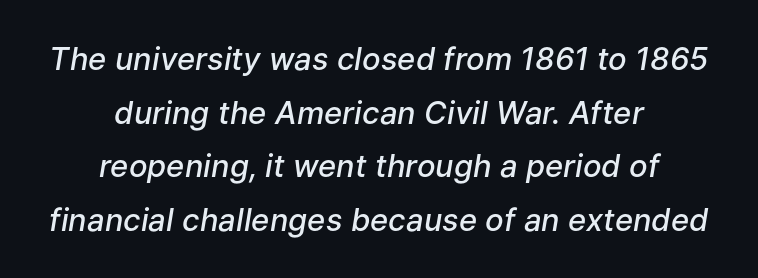
{"italic": "yes", "lean": "right", "slant_degrees": 9, "bold": "semi", "weight": "semibold", "width": "normal", "stroke_contrast": "low", "x_height": "medium", "monospaced": "no", "underline": "no", "align": "center", "line_spacing_ratio": 1.73, "letter_spacing": "normal", "letter_spacing_em": 0.0, "glyph_px": 31}
